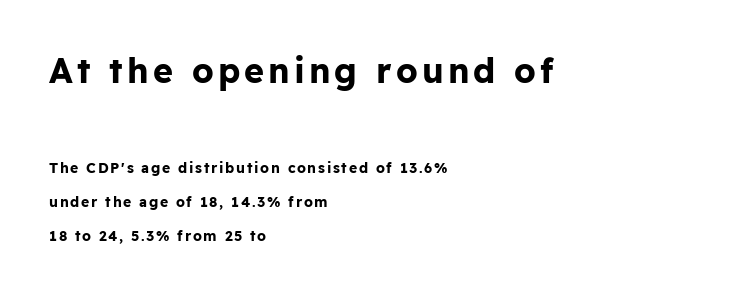
{"serif": "no", "italic": "no", "bold": "yes", "weight": "bold", "width": "normal", "stroke_contrast": "low", "x_height": "medium", "monospaced": "no", "underline": "no", "align": "left", "line_spacing": "loose", "line_spacing_ratio": 2.44, "larger_block": "first", "size_ratio": 2.43, "glyph_px": 34}
